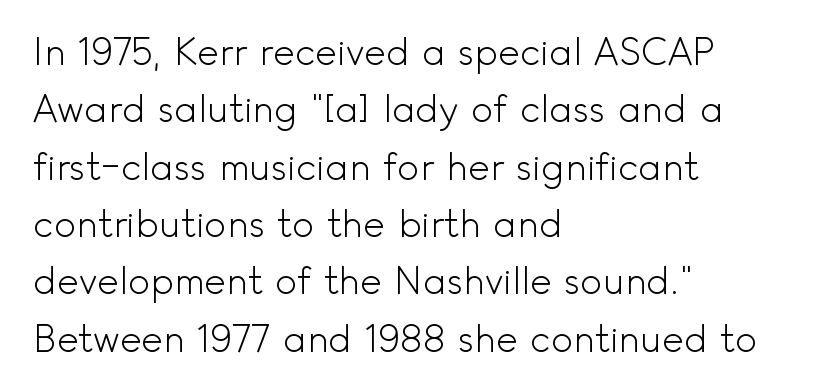
{"serif": "no", "italic": "no", "bold": "no", "weight": "light", "width": "normal", "x_height": "small", "monospaced": "no", "underline": "no", "align": "left", "line_spacing": "normal", "line_spacing_ratio": 1.55, "letter_spacing": "normal", "letter_spacing_em": 0.0, "glyph_px": 37}
